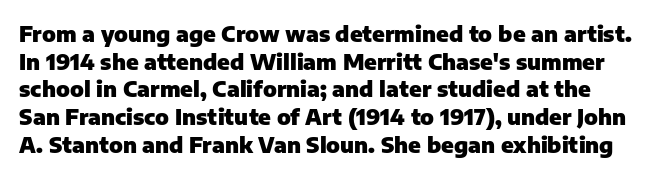
{"italic": "no", "bold": "yes", "underline": "no", "line_spacing": "normal", "line_spacing_ratio": 1.26, "letter_spacing": "normal", "letter_spacing_em": 0.0, "glyph_px": 22}
